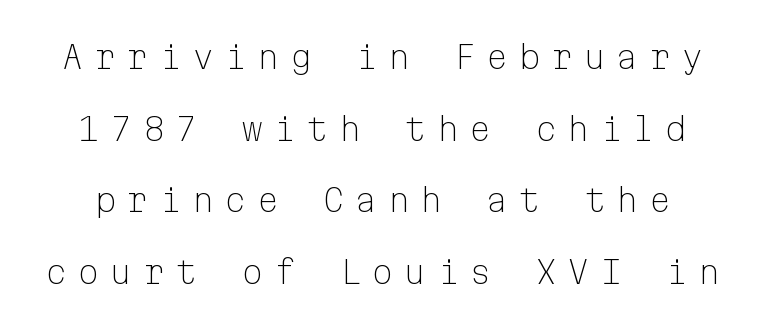
{"serif": "no", "italic": "no", "bold": "no", "weight": "light", "width": "normal", "stroke_contrast": "low", "x_height": "medium", "monospaced": "yes", "underline": "no", "line_spacing": "loose", "line_spacing_ratio": 2.24, "letter_spacing": "wide", "letter_spacing_em": 0.32, "glyph_px": 32}
